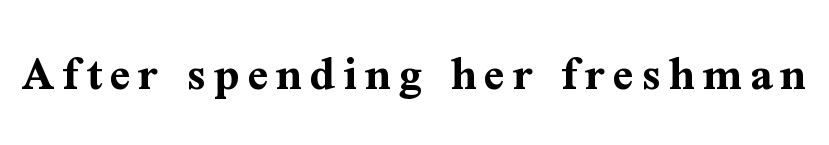
Q: Is the text bold? A: Yes.
Q: Is the text italic (slanted)? A: No, it is upright.
Q: Is the typeface a serif or a sans-serif typeface? A: Serif.
Q: Is the text underlined? A: No.
Q: Width (condensed, normal, or wide)? A: Normal.
Q: Stroke contrast? A: Medium.
Q: x-height? A: Medium.
Q: Monospaced? A: No.
